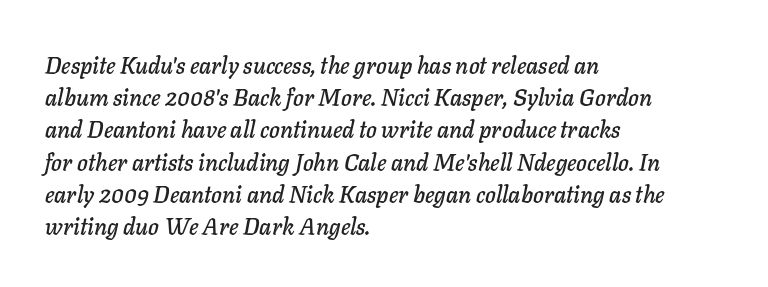
The image shows 23 px text type, italic (leaning right); set left-aligned, normal line spacing (1.4x), normal letter spacing, not underlined.
